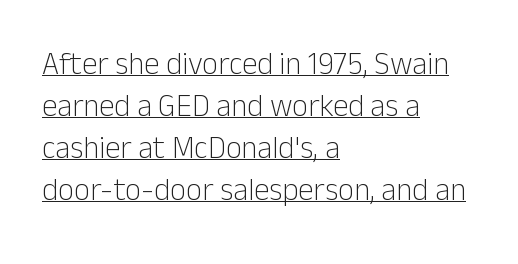
Is the stroke heavy? The answer is a plain regular-or-lighter. A student would call this left alignment; a typographer would say flush left, rag right. Is this a sans? Yes — the strokes have no serifs. The letters stand upright; this is a roman face.
